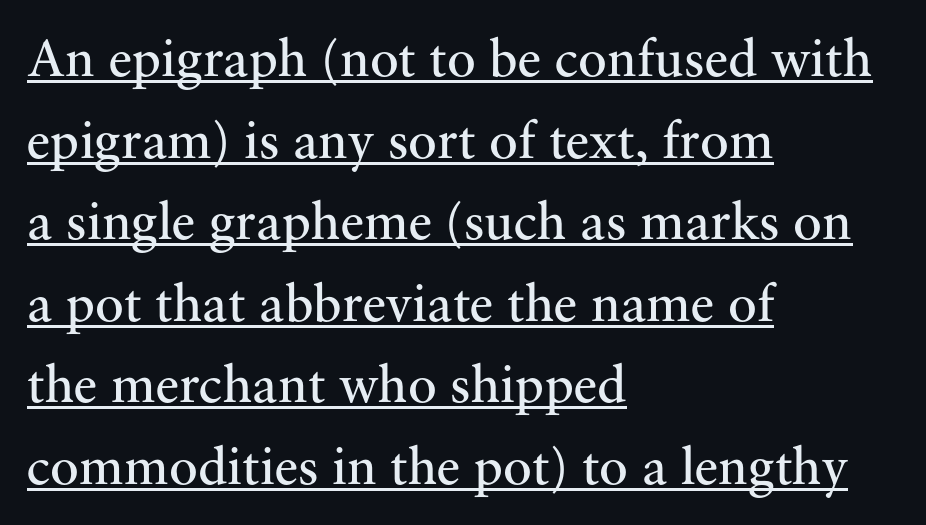
You could not count columns in this text — the font is proportionally spaced. Which margin do the lines hug? The left one — the right edge is uneven. Is there any slant? The stems are plumb. The specimen includes a rule beneath the text block's lines. A typesetter would label this face a serif.
